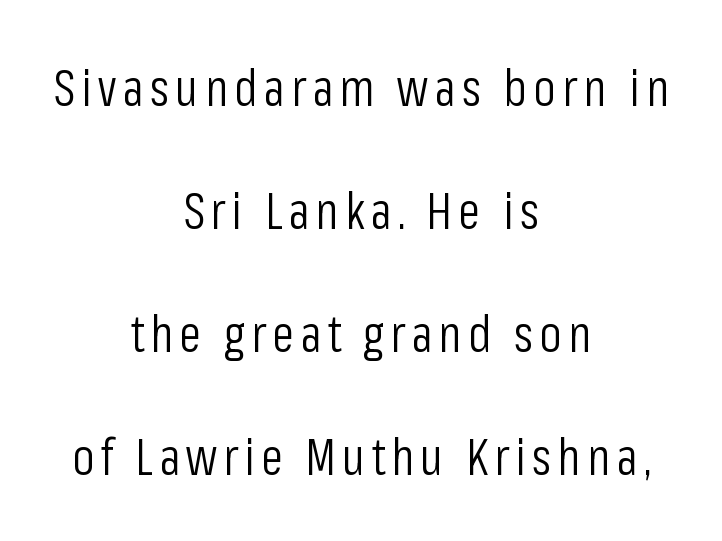
The letterforms sit at book weight or below. The face used here is proportionally spaced, like ordinary book or web type. The rendering shows plain stroke endings on the letterforms — a sans-serif design. The space directly below the letters is spotless. Quick note: not italic, upright.
